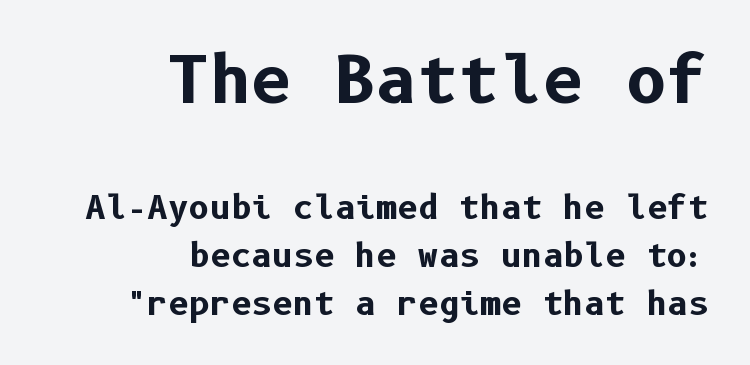
The image shows 64 px bold sans-serif type, upright; set right-aligned, normal line spacing (1.5x), normal letter spacing, not underlined; the first (top) block is 2.0x larger; low stroke contrast and a medium x-height.
